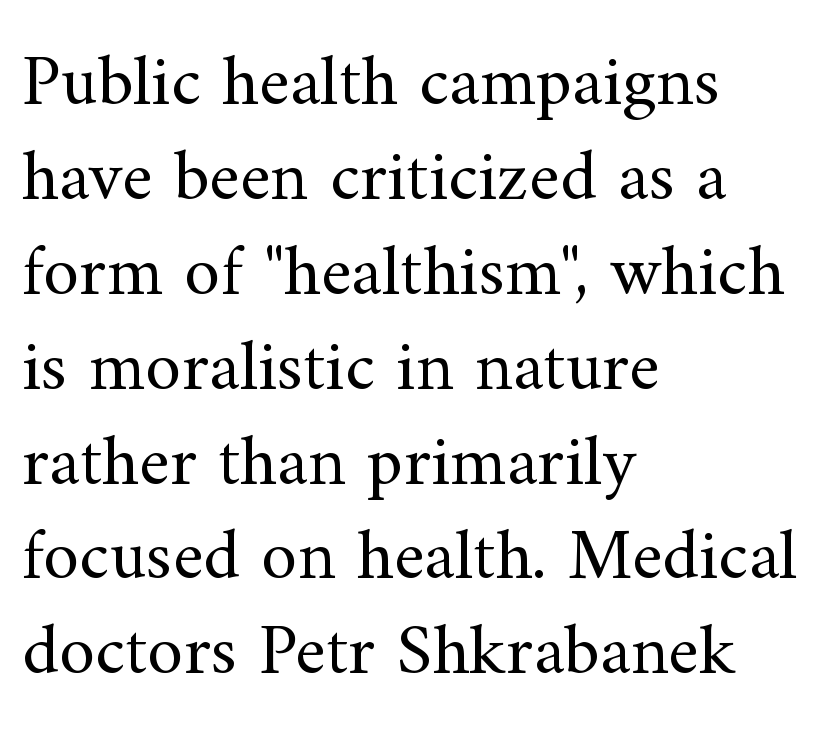
Short and long lines alike share a common starting point at left. The weight would be labelled regular, book, light, or lighter still. Honestly, there is no underline to notice here at all. This sample uses an upright cut, with every glyph sitting square on the baseline. A typesetter would call this zero additional tracking. Proportional: the letters do not fall into vertical columns.
